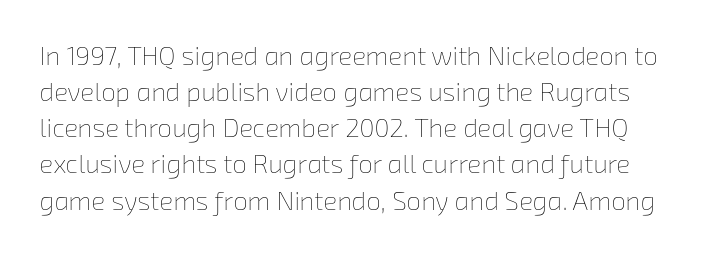
A light-to-regular cut is what we see here. Students, observe: this is what conventionally led text looks like. What stands out about the letter spacing? Nothing — it is the standard amount. Any mark beneath the type? The region is blank.
